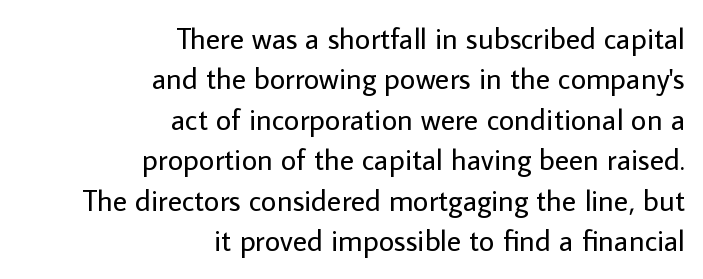
The image shows 30 px regular-weight sans-serif type, upright; set right-aligned, normal line spacing (1.35x), normal letter spacing, not underlined; low stroke contrast and a medium x-height.
